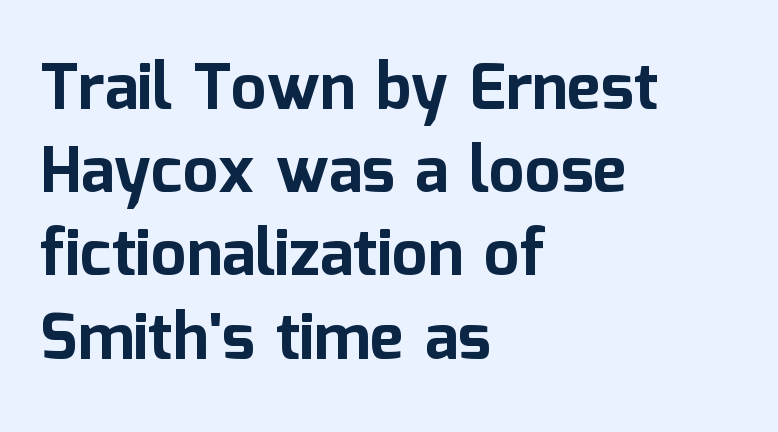
The image shows 64 px bold sans-serif type, upright; set left-aligned, normal line spacing (1.3x), normal letter spacing, not underlined; low stroke contrast and a medium x-height.
